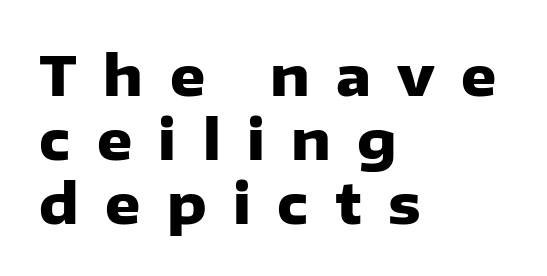
{"serif": "no", "italic": "no", "bold": "yes", "weight": "heavy", "width": "normal", "stroke_contrast": "low", "x_height": "medium", "monospaced": "no", "underline": "no", "align": "left", "line_spacing_ratio": 1.16, "letter_spacing": "wide", "letter_spacing_em": 0.48, "glyph_px": 55}
